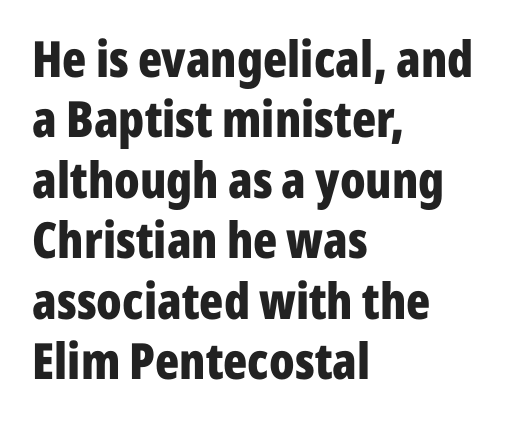
Q: Is the text bold? A: Yes.
Q: Is the text italic (slanted)? A: No, it is upright.
Q: Is the typeface a serif or a sans-serif typeface? A: Sans-serif.
Q: Is the text underlined? A: No.
Q: How is the paragraph aligned? A: Left-aligned.
Q: Is the spacing between letters normal or unusually wide? A: Normal.
Q: Width (condensed, normal, or wide)? A: Condensed.
Q: Stroke contrast? A: Low.
Q: x-height? A: Medium.
Q: Monospaced? A: No.
